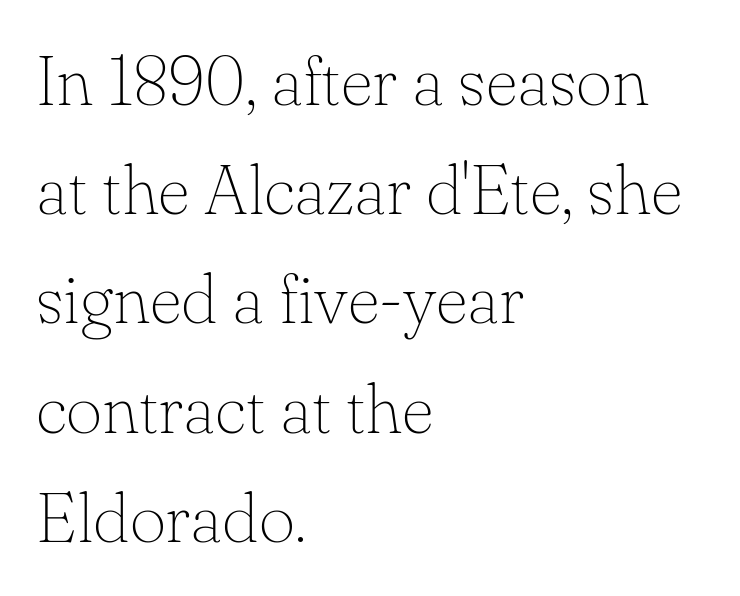
The image shows 70 px thin serif type, upright; set left-aligned, normal line spacing (1.56x), normal letter spacing, not underlined; low stroke contrast and a small x-height.
